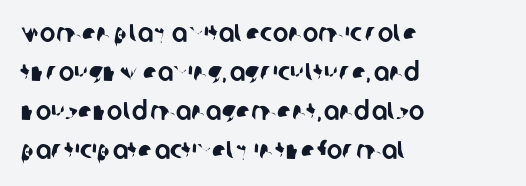
The image shows 26 px text type; set left-aligned, normal line spacing (1.5x), normal letter spacing, not underlined.
